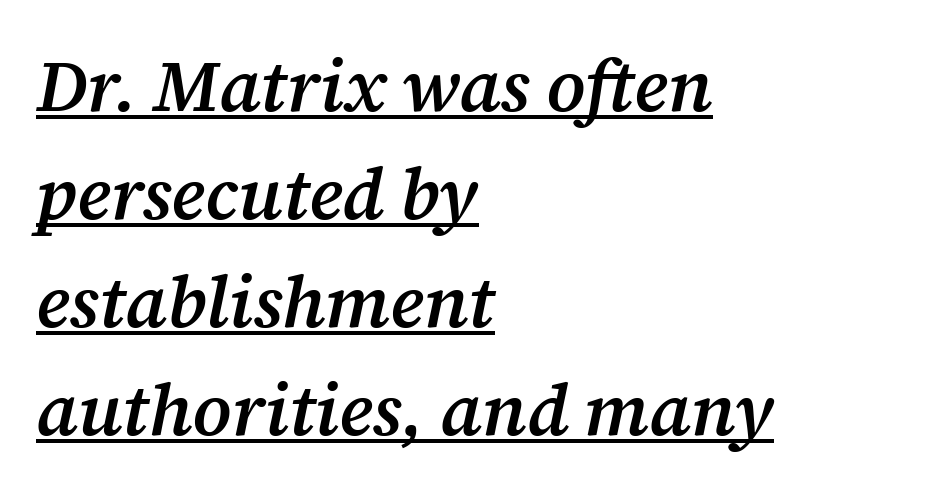
Q: Is the text bold? A: Semi-bold.
Q: Is the text italic (slanted)? A: Yes, it leans right by about 12 degrees.
Q: Is the typeface a serif or a sans-serif typeface? A: Serif.
Q: Is the text underlined? A: Yes.
Q: How is the paragraph aligned? A: Left-aligned.
Q: Is the spacing between letters normal or unusually wide? A: Normal.
Q: Is the spacing between lines tight, normal or loose? A: Normal.
Q: Width (condensed, normal, or wide)? A: Normal.
Q: Stroke contrast? A: Medium.
Q: x-height? A: Medium.
Q: Monospaced? A: No.
